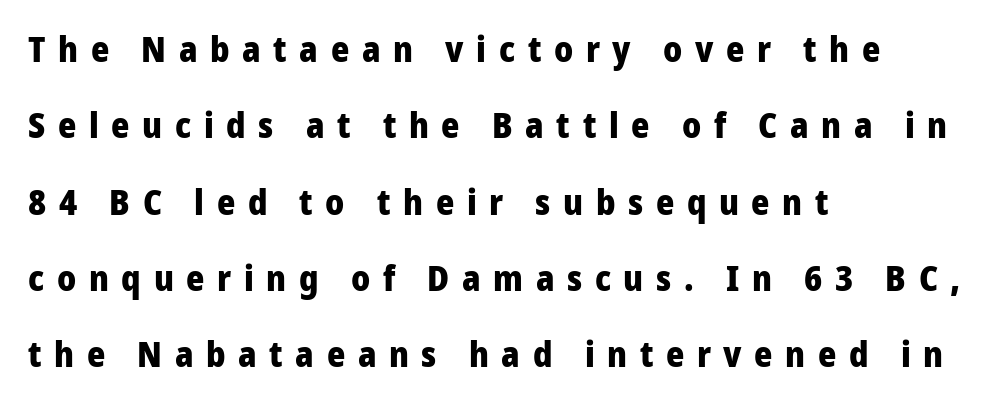
Q: Is the text bold? A: Yes.
Q: Is the text italic (slanted)? A: No, it is upright.
Q: Is the typeface a serif or a sans-serif typeface? A: Sans-serif.
Q: Is the text underlined? A: No.
Q: How is the paragraph aligned? A: Left-aligned.
Q: Is the spacing between letters normal or unusually wide? A: Unusually wide.
Q: Is the spacing between lines tight, normal or loose? A: Loose.
Q: Width (condensed, normal, or wide)? A: Normal.
Q: Stroke contrast? A: Low.
Q: x-height? A: Medium.
Q: Monospaced? A: No.
